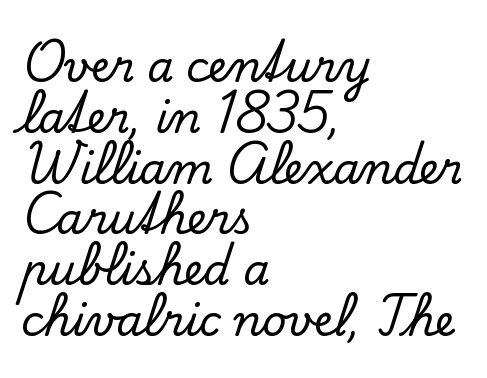
The image shows 42 px serif type; set left-aligned, line spacing 1.21x, normal letter spacing, not underlined; low stroke contrast and a small x-height.
